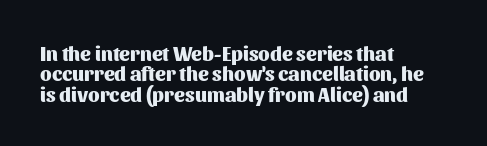
The text block is weighted toward the left margin, trailing off unevenly rightward. Each glyph is drawn with heavy, bold strokes. Short note: letters normally spaced. This block would grow much taller if given ordinary leading; it's compressed now.
